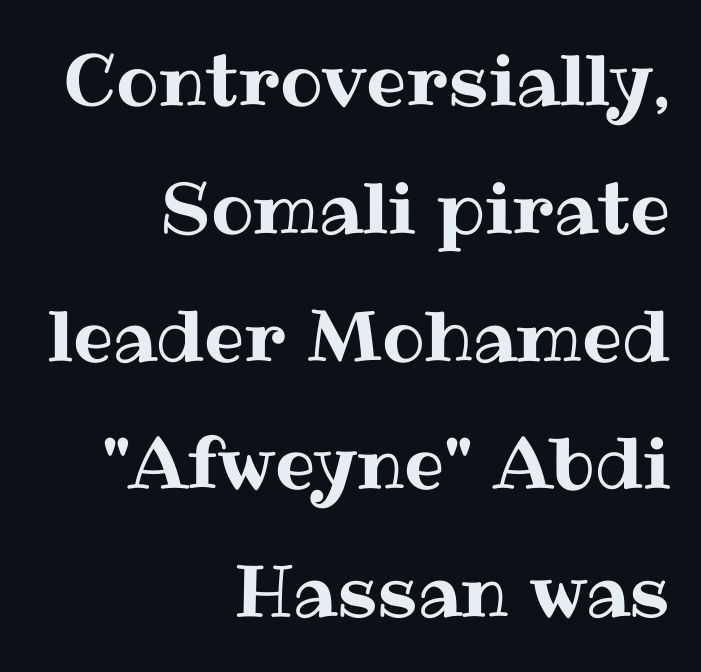
The image shows 71 px text type, upright; set right-aligned, line spacing 1.8x, normal letter spacing, not underlined; medium stroke contrast and a medium x-height.
